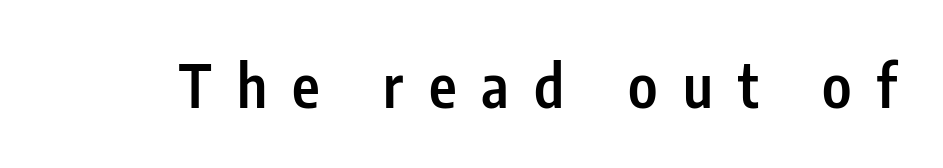
The glyphs have the mass of a demibold cut, below bold. Notice how the stems are strictly vertical — no italics here. Display-style spreading of the glyphs; the letterfit is very open. Any mark beneath the type? The region is blank. A typesetter would call this proportional, since set widths differ per character. Is this a sans? Yes — the strokes have no serifs.
